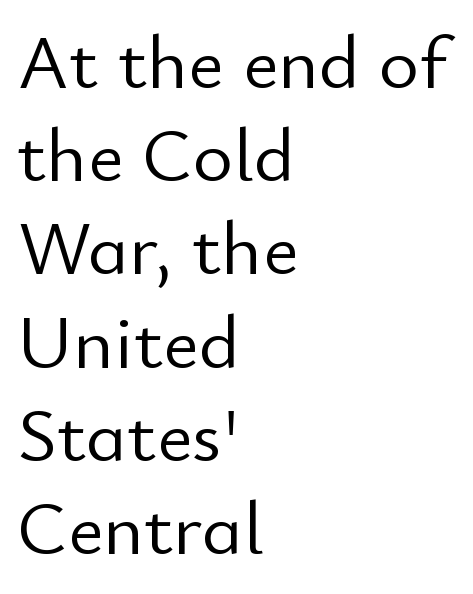
{"serif": "no", "italic": "no", "bold": "no", "weight": "light", "width": "normal", "stroke_contrast": "low", "x_height": "small", "monospaced": "no", "underline": "no", "align": "left", "line_spacing_ratio": 1.21, "letter_spacing": "normal", "letter_spacing_em": 0.0, "glyph_px": 77}
